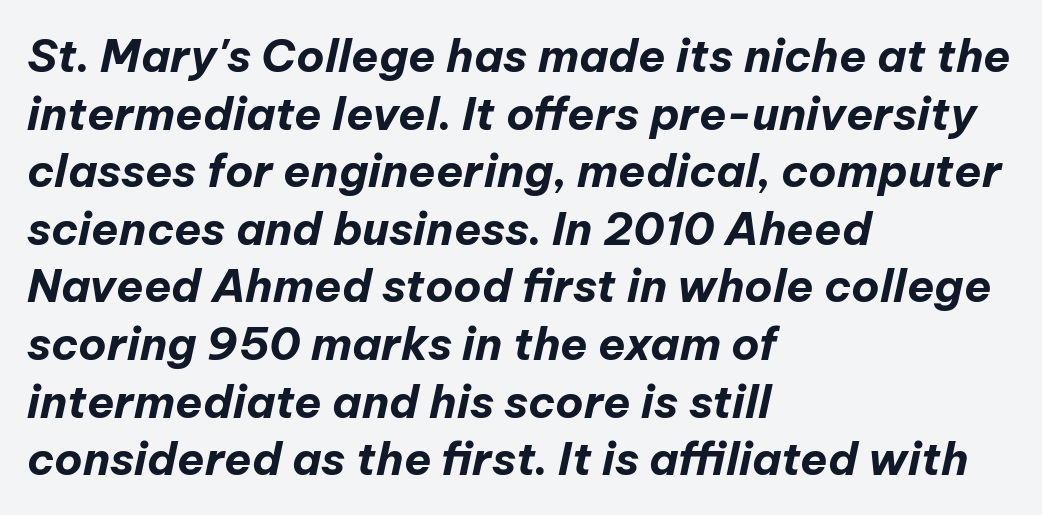
{"italic": "yes", "lean": "right", "slant_degrees": 12, "bold": "yes", "weight": "bold", "width": "normal", "stroke_contrast": "low", "x_height": "medium", "monospaced": "no", "underline": "no", "align": "left", "line_spacing": "normal", "line_spacing_ratio": 1.28, "letter_spacing": "normal", "letter_spacing_em": 0.0, "glyph_px": 45}
